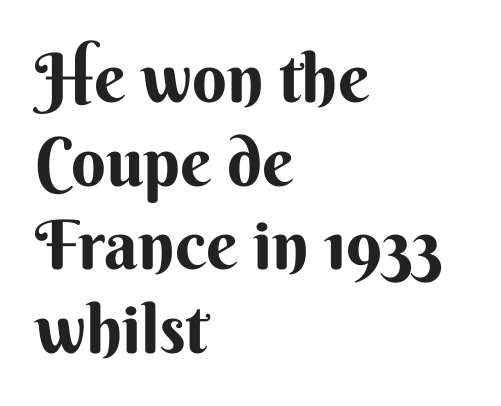
Caption: multi-line text, flush left, ragged right. Posture: upright roman. The letters carry no serifs — their stems end cleanly without finishing strokes. The passage shown is typed in a proportional face where columns would drift. The space beneath each line is pristine and unruled. What stands out about the letter spacing? Nothing — it is the standard amount.
